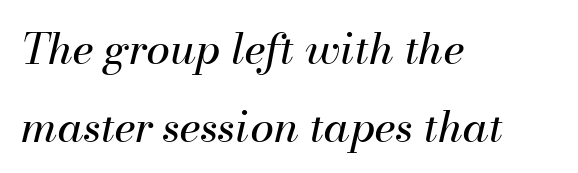
Varying glyph widths throughout — classic text-font behaviour. The setting favours the left margin, as ordinary paragraphs usually do. The letters look calm and open, with moderate or lighter stems. Between one letter and the next there's only the usual sliver of space.
